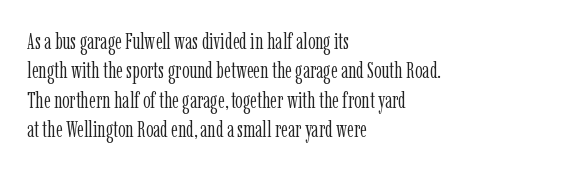
{"italic": "no", "bold": "no", "underline": "no", "align": "left", "line_spacing": "normal", "line_spacing_ratio": 1.28, "letter_spacing": "normal", "letter_spacing_em": 0.0, "glyph_px": 23}
